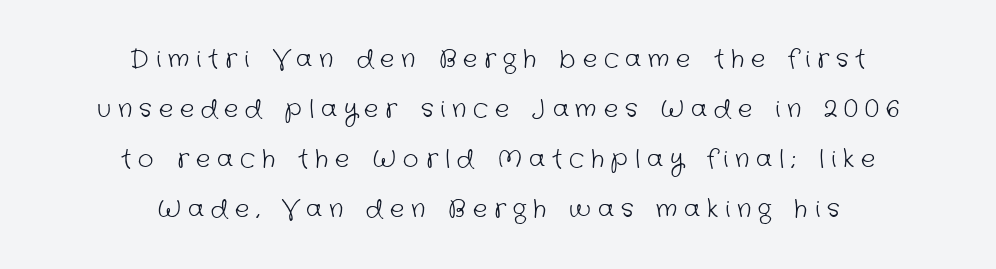
{"bold": "no", "underline": "no", "align": "center", "line_spacing": "loose", "line_spacing_ratio": 2.08, "letter_spacing": "wide", "letter_spacing_em": 0.29, "glyph_px": 24}
